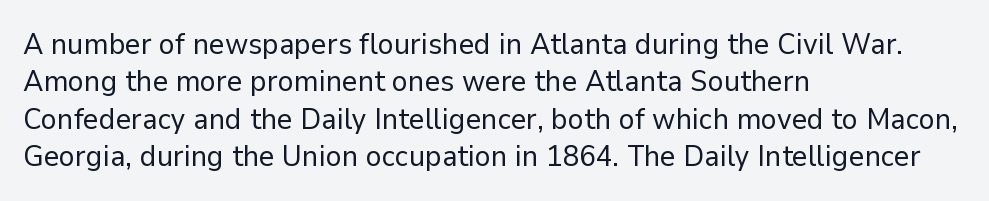
{"serif": "no", "italic": "no", "bold": "no", "weight": "regular", "width": "normal", "stroke_contrast": "low", "x_height": "medium", "monospaced": "no", "underline": "no", "align": "left", "line_spacing": "normal", "line_spacing_ratio": 1.25, "letter_spacing": "normal", "letter_spacing_em": 0.0, "glyph_px": 30}
